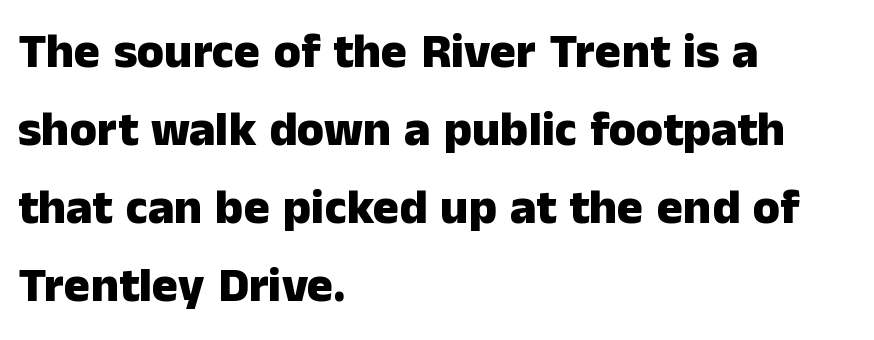
{"serif": "no", "italic": "no", "bold": "yes", "weight": "heavy", "width": "normal", "stroke_contrast": "low", "x_height": "medium", "monospaced": "no", "underline": "no", "align": "left", "line_spacing": "normal", "line_spacing_ratio": 1.59, "letter_spacing": "normal", "letter_spacing_em": 0.0, "glyph_px": 49}
